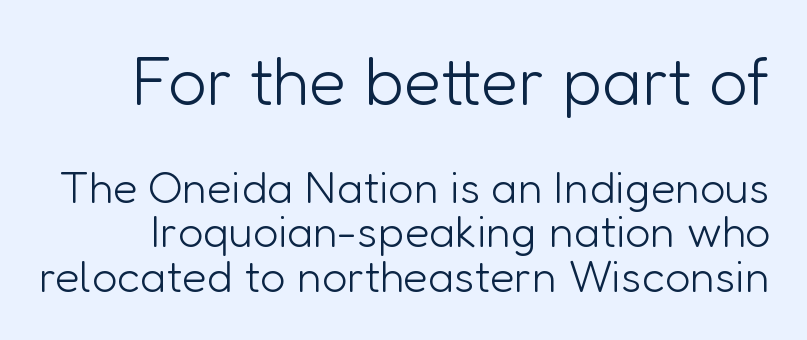
{"serif": "no", "italic": "no", "bold": "no", "weight": "light", "width": "normal", "stroke_contrast": "low", "x_height": "medium", "monospaced": "no", "underline": "no", "line_spacing": "tight", "line_spacing_ratio": 0.99, "letter_spacing": "normal", "letter_spacing_em": 0.0, "larger_block": "first", "size_ratio": 1.51, "glyph_px": 68}
